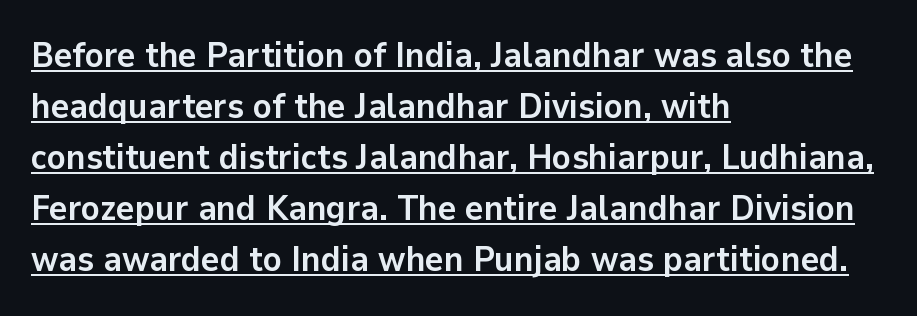
{"serif": "no", "italic": "no", "bold": "yes", "weight": "semibold", "width": "normal", "stroke_contrast": "low", "x_height": "medium", "monospaced": "no", "underline": "yes", "align": "left", "line_spacing": "normal", "line_spacing_ratio": 1.46, "letter_spacing": "normal", "letter_spacing_em": 0.0, "glyph_px": 35}
